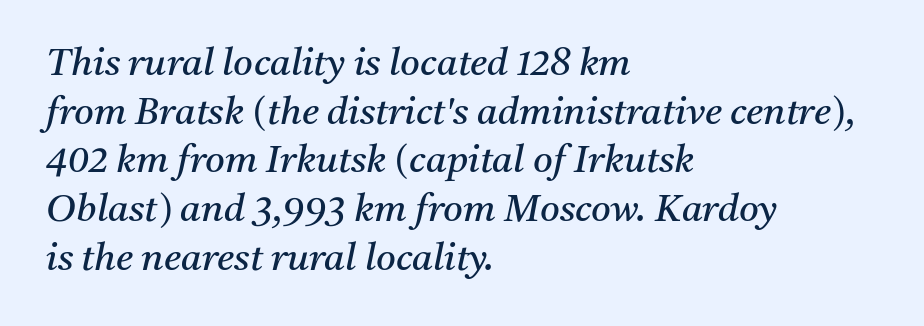
The image shows 38 px regular-weight serif type, italic (leaning right); set left-aligned, normal line spacing (1.28x), normal letter spacing, not underlined; medium stroke contrast and a medium x-height.
